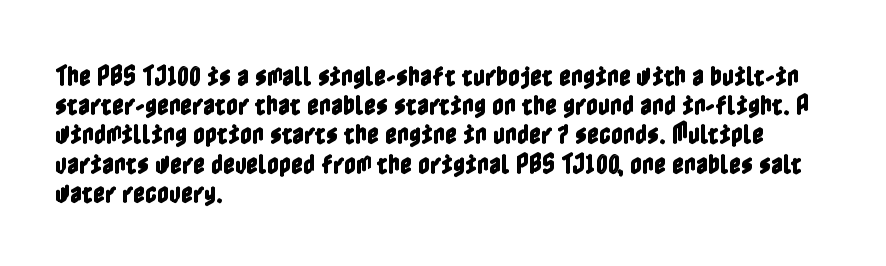
Interline gaps are of average width in this sample. Short note: letters normally spaced. Posture: vertical. The strip under each line holds only bare page. Which margin do the lines hug? The left one — the right edge is uneven.
